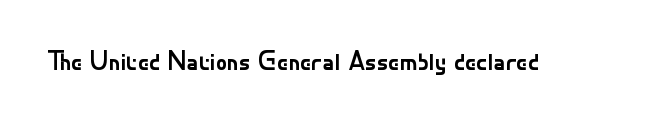
Q: Is the text bold? A: No.
Q: Is the text italic (slanted)? A: No, it is upright.
Q: Is the typeface a serif or a sans-serif typeface? A: Sans-serif.
Q: Is the text underlined? A: No.
Q: Is the spacing between letters normal or unusually wide? A: Normal.
Q: Width (condensed, normal, or wide)? A: Normal.
Q: Stroke contrast? A: Low.
Q: x-height? A: Small.
Q: Monospaced? A: No.
